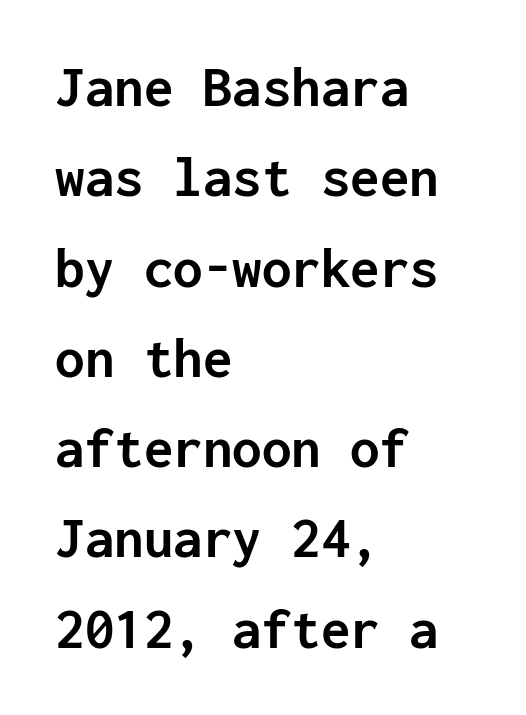
Line beginnings align vertically; line endings do not. Posture: upright roman. A dark, heavy texture on the line: the type is bold. The vertical gap from one line to the next is medium. Fixed-width glyphs throughout — classic coding-font behaviour. Tracking here is standard; glyphs follow each other at the usual distance.
